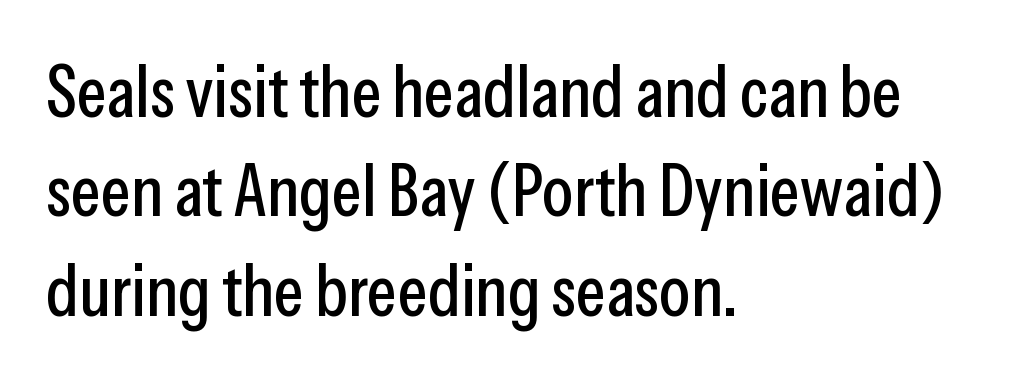
Unmarked baselines from the first word to the last. Students, note that the glyphs here touch the page at normal intervals. Think of a printed novel: that variable character pitch is what you see here. Vertical strokes here are truly vertical.
